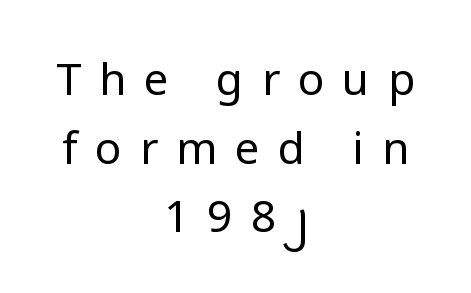
The passage shown is not bold in any degree. Do the characters align in a grid? No, the font is proportional. Every stem runs plumb, perpendicular to the baseline. Does the type have serifs? No, each stem ends abruptly. Alignment: centered.
